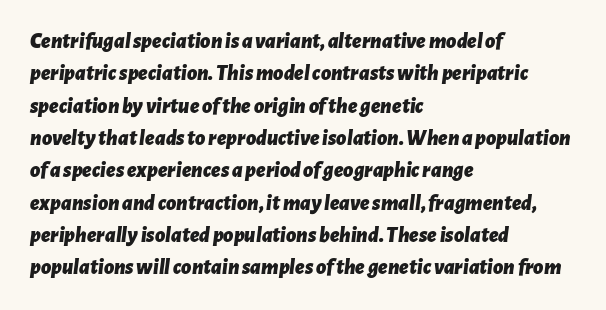
Q: Is the text bold? A: Yes.
Q: Is the text italic (slanted)? A: Yes, it leans right by about 7 degrees.
Q: Is the text underlined? A: No.
Q: How is the paragraph aligned? A: Left-aligned.
Q: Is the spacing between letters normal or unusually wide? A: Normal.
Q: Is the spacing between lines tight, normal or loose? A: Normal.
